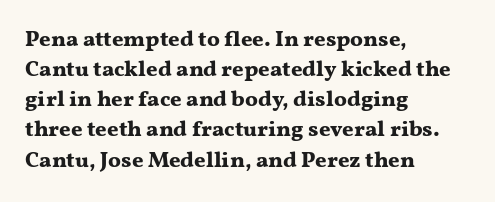
The image shows 22 px bold type, upright; set left-aligned, normal line spacing (1.37x), normal letter spacing, not underlined.
